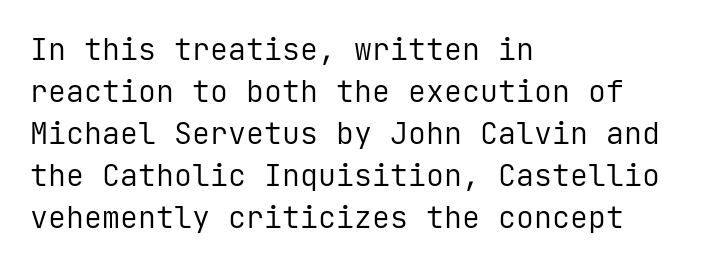
Q: Is the text bold? A: No.
Q: Is the text italic (slanted)? A: No, it is upright.
Q: Is the typeface a serif or a sans-serif typeface? A: Sans-serif.
Q: Is the text underlined? A: No.
Q: How is the paragraph aligned? A: Left-aligned.
Q: Is the spacing between letters normal or unusually wide? A: Normal.
Q: Is the spacing between lines tight, normal or loose? A: Normal.
Q: Width (condensed, normal, or wide)? A: Normal.
Q: Stroke contrast? A: Low.
Q: x-height? A: Medium.
Q: Monospaced? A: Yes.
